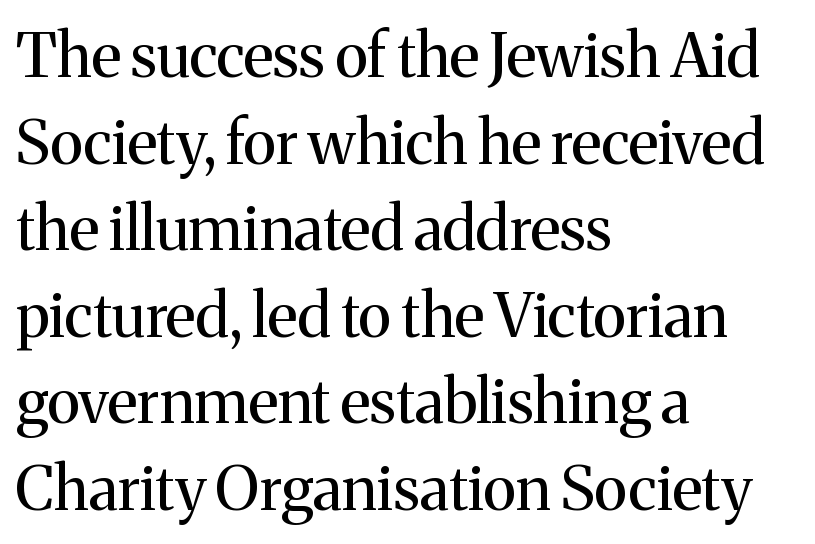
Q: Is the text bold? A: No.
Q: Is the text italic (slanted)? A: No, it is upright.
Q: Is the typeface a serif or a sans-serif typeface? A: Serif.
Q: Is the text underlined? A: No.
Q: How is the paragraph aligned? A: Left-aligned.
Q: Is the spacing between letters normal or unusually wide? A: Normal.
Q: Is the spacing between lines tight, normal or loose? A: Normal.
Q: Width (condensed, normal, or wide)? A: Normal.
Q: Stroke contrast? A: Medium.
Q: x-height? A: Medium.
Q: Monospaced? A: No.
